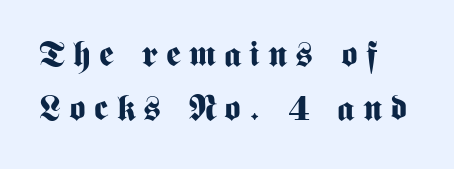
Q: Is the text bold? A: Yes.
Q: Is the text italic (slanted)? A: No, it is upright.
Q: Is the typeface a serif or a sans-serif typeface? A: Sans-serif.
Q: Is the text underlined? A: No.
Q: Is the spacing between letters normal or unusually wide? A: Unusually wide.
Q: Is the spacing between lines tight, normal or loose? A: Normal.
Q: Width (condensed, normal, or wide)? A: Condensed.
Q: Stroke contrast? A: Medium.
Q: x-height? A: Medium.
Q: Monospaced? A: No.
